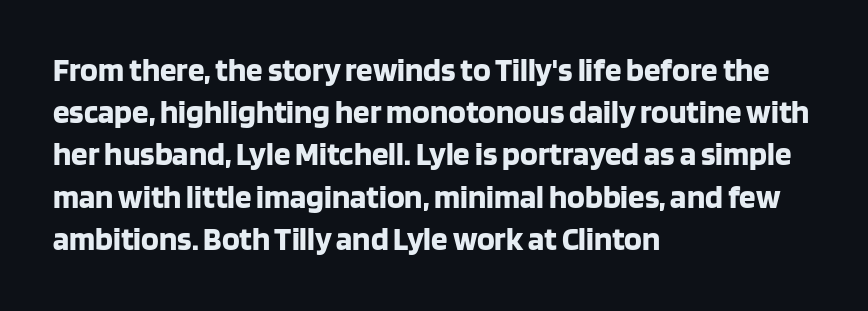
{"serif": "no", "italic": "no", "bold": "yes", "weight": "bold", "width": "normal", "stroke_contrast": "low", "x_height": "large", "monospaced": "no", "underline": "no", "align": "left", "line_spacing": "normal", "line_spacing_ratio": 1.28, "letter_spacing": "normal", "letter_spacing_em": 0.0, "glyph_px": 33}
